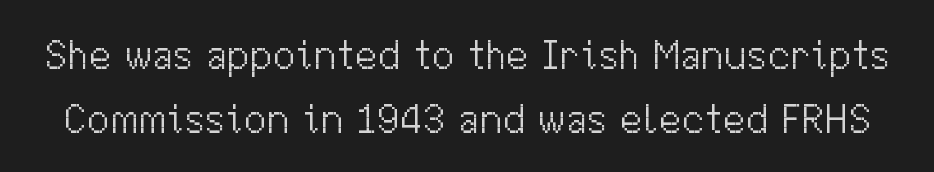
Inter-character spacing is left at the font's built-in metrics. Descenders are the only things crossing below the line. Proportional: the letters do not fall into vertical columns. Quick note: not italic, upright. Horizontal bands of white between lines are of average thickness.
